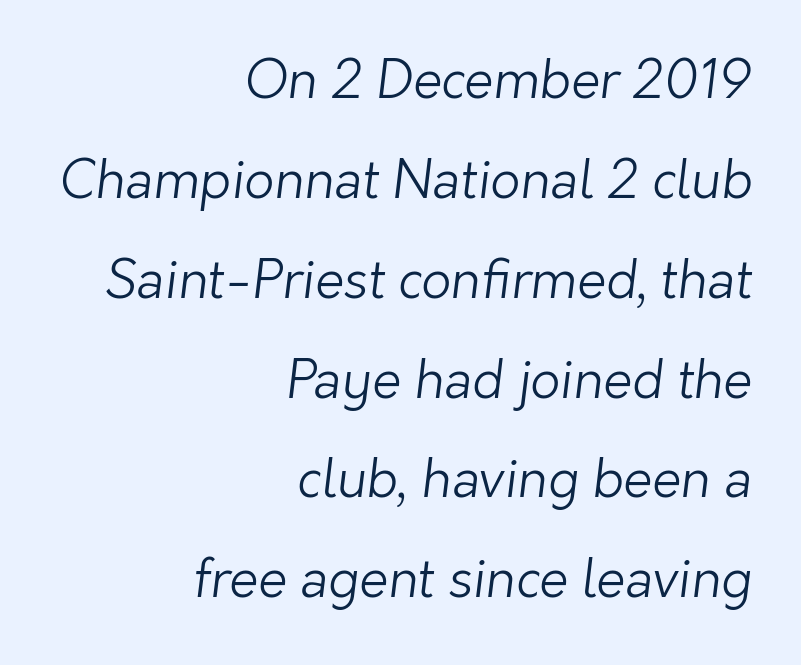
The tracking reads as untouched default to a designer's eye. This sample uses a sans-serif face. These lines are rendered in a variable-pitch font. A typesetter would call this leading open, well beyond the default. Caption: multi-line text, flush right, ragged left.
